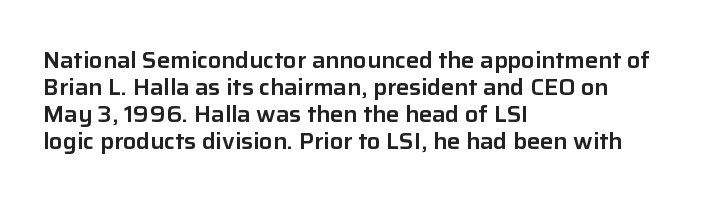
The horizontal fit of the characters is conventional and even. The typesetter chose a ragged-right arrangement here. Upright lettering throughout. The specimen omits any rule beneath the text block's lines.
